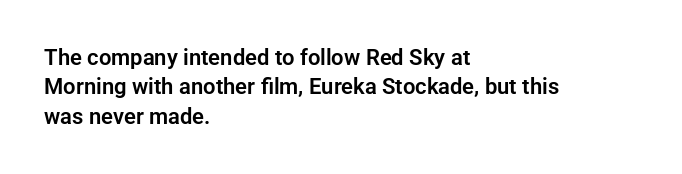
The image shows 22 px text type, upright; set left-aligned, normal line spacing (1.34x), normal letter spacing, not underlined.
